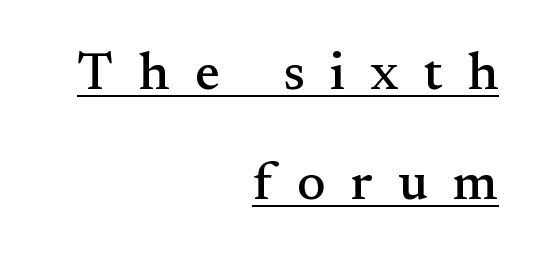
The face used here is proportionally spaced, like ordinary book or web type. This sample trades compactness for vertical openness between lines. Notice how the passage keeps a crisp vertical edge on the right only. This is the regular roman posture of the typeface.
